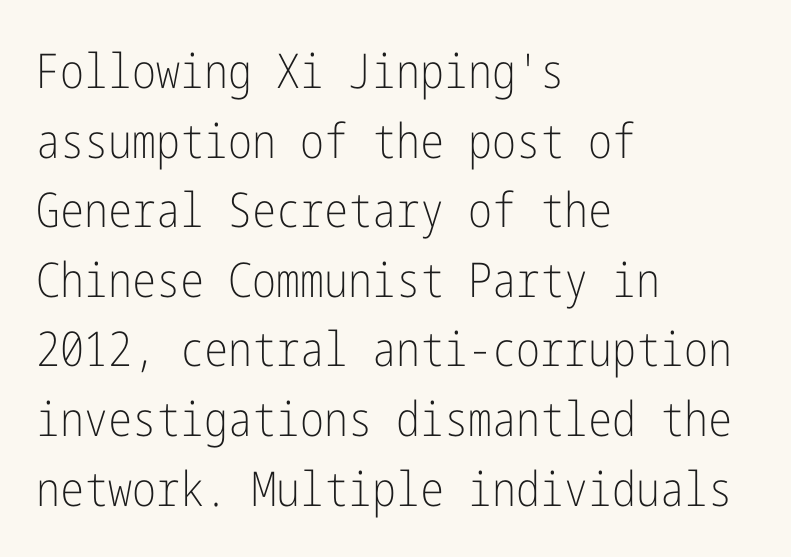
The image shows 48 px light, condensed sans-serif type, upright; set left-aligned, normal line spacing (1.45x), normal letter spacing, not underlined; low stroke contrast and a medium x-height.
